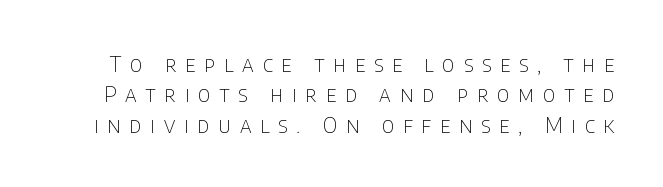
Italic: no, the glyphs are upright roman. The gaps between neighbouring characters are conspicuously large. Is this a heavy cut? Hardly; it is regular or lighter. The rendering uses a moderate line-height, typical for paragraphs. Plain, unruled lines of type.
